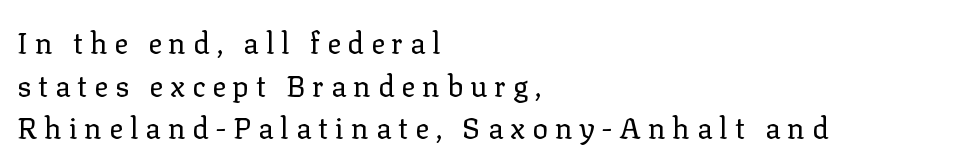
Q: Is the text bold? A: No.
Q: Is the text italic (slanted)? A: No, it is upright.
Q: Is the typeface a serif or a sans-serif typeface? A: Serif.
Q: Is the text underlined? A: No.
Q: How is the paragraph aligned? A: Left-aligned.
Q: Is the spacing between letters normal or unusually wide? A: Unusually wide.
Q: Is the spacing between lines tight, normal or loose? A: Normal.
Q: Width (condensed, normal, or wide)? A: Normal.
Q: Stroke contrast? A: Low.
Q: x-height? A: Medium.
Q: Monospaced? A: No.
